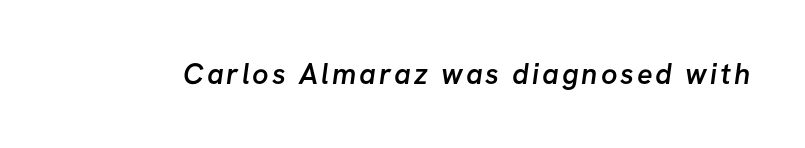
Q: Is the text bold? A: Semi-bold.
Q: Is the typeface a serif or a sans-serif typeface? A: Sans-serif.
Q: Is the text underlined? A: No.
Q: Width (condensed, normal, or wide)? A: Normal.
Q: Stroke contrast? A: Low.
Q: x-height? A: Medium.
Q: Monospaced? A: No.
